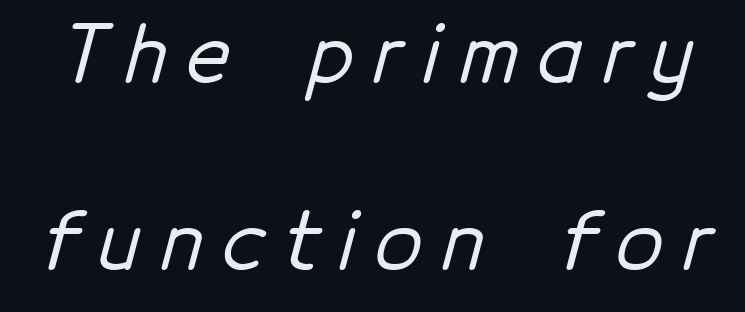
Q: Is the typeface a serif or a sans-serif typeface? A: Sans-serif.
Q: Is the text underlined? A: No.
Q: Is the spacing between letters normal or unusually wide? A: Unusually wide.
Q: Is the spacing between lines tight, normal or loose? A: Loose.
Q: Width (condensed, normal, or wide)? A: Normal.
Q: Stroke contrast? A: Low.
Q: x-height? A: Medium.
Q: Monospaced? A: No.
